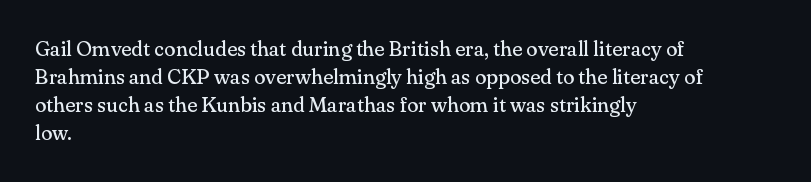
Visually the block forms a straight wall on the left and a jagged coastline on the right. Style check: upright. Bold? No — there's no thickening of the strokes. Notice how descenders clear the ascenders below comfortably — that's standard leading. Each word holds together tightly as a unit, with standard inter-letter gaps.
